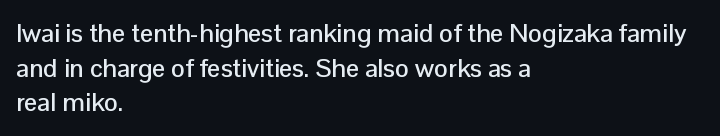
Q: Is the text italic (slanted)? A: No, it is upright.
Q: Is the text underlined? A: No.
Q: How is the paragraph aligned? A: Left-aligned.
Q: Is the spacing between letters normal or unusually wide? A: Normal.
Q: Is the spacing between lines tight, normal or loose? A: Normal.
